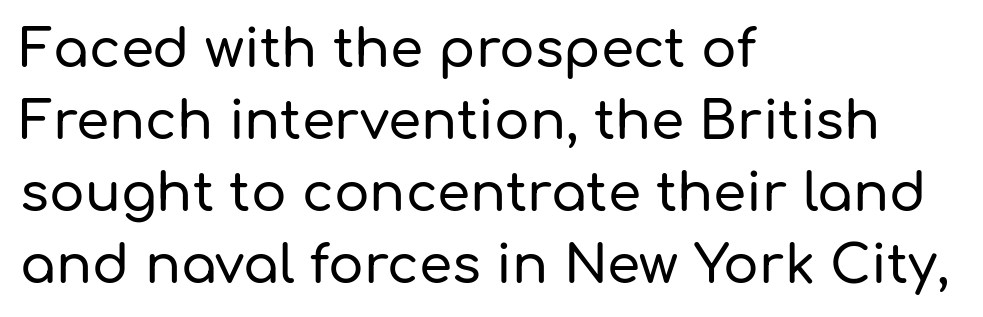
Q: Is the text italic (slanted)? A: No, it is upright.
Q: Is the typeface a serif or a sans-serif typeface? A: Sans-serif.
Q: Is the text underlined? A: No.
Q: How is the paragraph aligned? A: Left-aligned.
Q: Is the spacing between letters normal or unusually wide? A: Normal.
Q: Is the spacing between lines tight, normal or loose? A: Normal.
Q: Width (condensed, normal, or wide)? A: Normal.
Q: Stroke contrast? A: Low.
Q: x-height? A: Medium.
Q: Monospaced? A: No.
